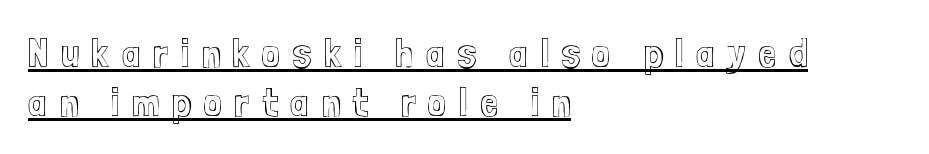
The image shows 41 px condensed type, upright; set left-aligned, line spacing 1.19x, unusually wide letter spacing (+0.3 em), underlined; a medium x-height.
